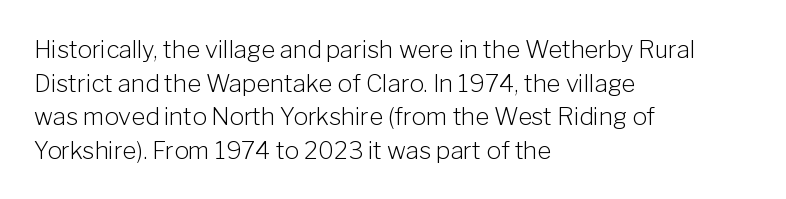
{"italic": "no", "bold": "no", "underline": "no", "align": "left", "line_spacing": "normal", "line_spacing_ratio": 1.4, "letter_spacing": "normal", "letter_spacing_em": 0.0, "glyph_px": 24}
